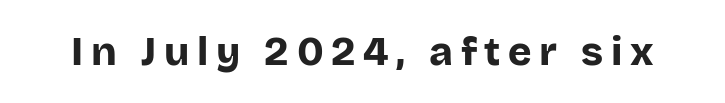
The image shows 40 px bold sans-serif type, upright; set not underlined; low stroke contrast and a large x-height.
